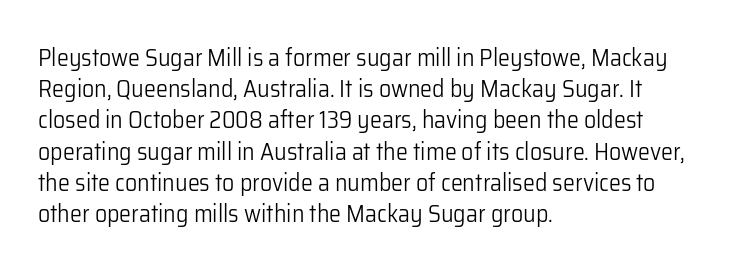
{"italic": "no", "bold": "no", "underline": "no", "align": "left", "line_spacing": "normal", "line_spacing_ratio": 1.3, "letter_spacing": "normal", "letter_spacing_em": 0.0, "glyph_px": 24}
